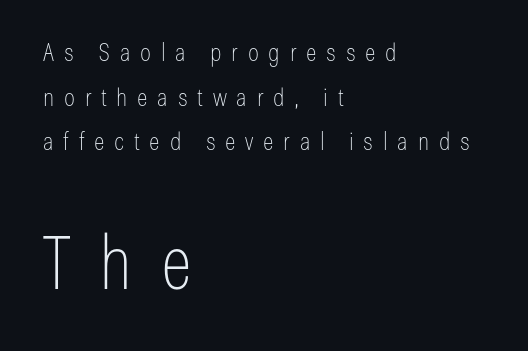
The image shows 74 px thin, condensed sans-serif type, upright; set left-aligned, line spacing 1.79x, unusually wide letter spacing (+0.39 em), not underlined; the second (bottom) block is 2.96x larger; low stroke contrast and a medium x-height.
